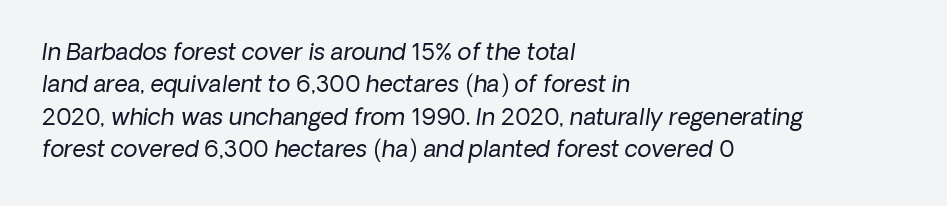
{"bold": "no", "underline": "no", "align": "left", "line_spacing": "normal", "line_spacing_ratio": 1.41, "letter_spacing": "normal", "letter_spacing_em": 0.0, "glyph_px": 23}
